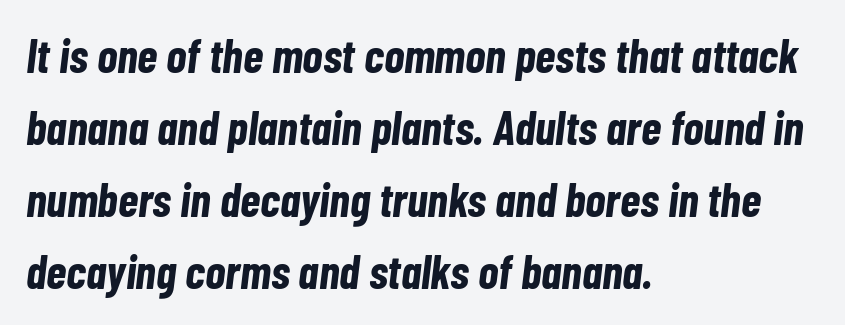
Q: Is the text bold? A: Yes.
Q: Is the text italic (slanted)? A: Yes, it leans right by about 7 degrees.
Q: Is the text underlined? A: No.
Q: How is the paragraph aligned? A: Left-aligned.
Q: Is the spacing between letters normal or unusually wide? A: Normal.
Q: Is the spacing between lines tight, normal or loose? A: Normal.
Q: Width (condensed, normal, or wide)? A: Condensed.
Q: Stroke contrast? A: Low.
Q: x-height? A: Medium.
Q: Monospaced? A: No.
